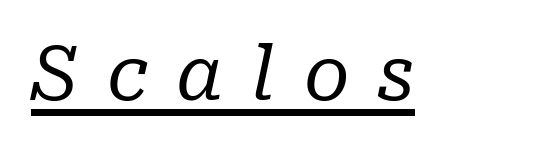
{"serif": "yes", "italic": "yes", "lean": "right", "slant_degrees": 10, "bold": "no", "weight": "regular", "width": "normal", "stroke_contrast": "low", "x_height": "medium", "monospaced": "no", "underline": "yes", "letter_spacing": "wide", "letter_spacing_em": 0.38, "glyph_px": 74}
